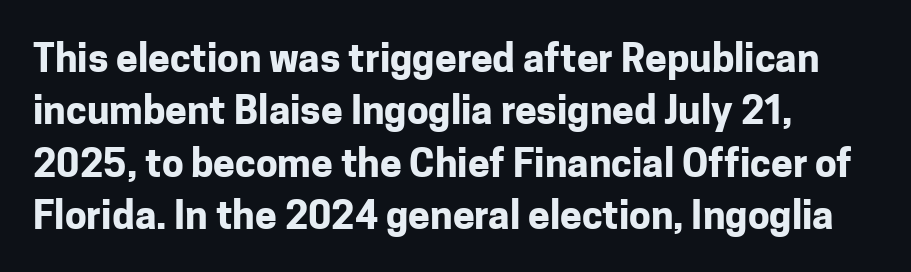
{"serif": "no", "italic": "no", "bold": "yes", "weight": "bold", "width": "normal", "stroke_contrast": "low", "x_height": "medium", "monospaced": "no", "underline": "no", "align": "left", "line_spacing": "normal", "line_spacing_ratio": 1.34, "letter_spacing": "normal", "letter_spacing_em": 0.0, "glyph_px": 39}
